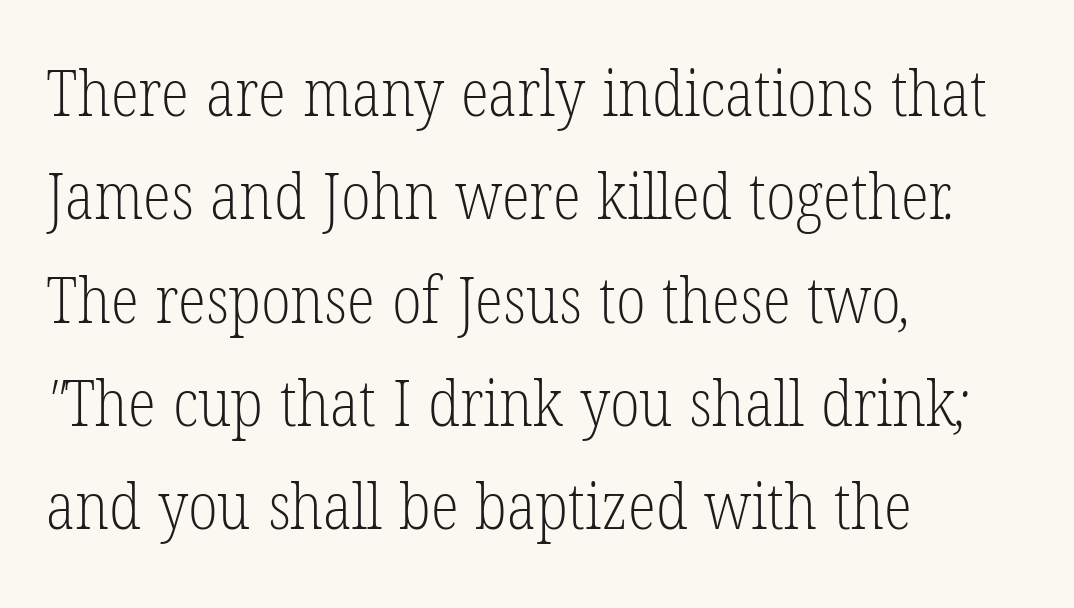
The image shows 65 px light, condensed serif type; set left-aligned, normal line spacing (1.59x), normal letter spacing, not underlined; low stroke contrast and a medium x-height.
